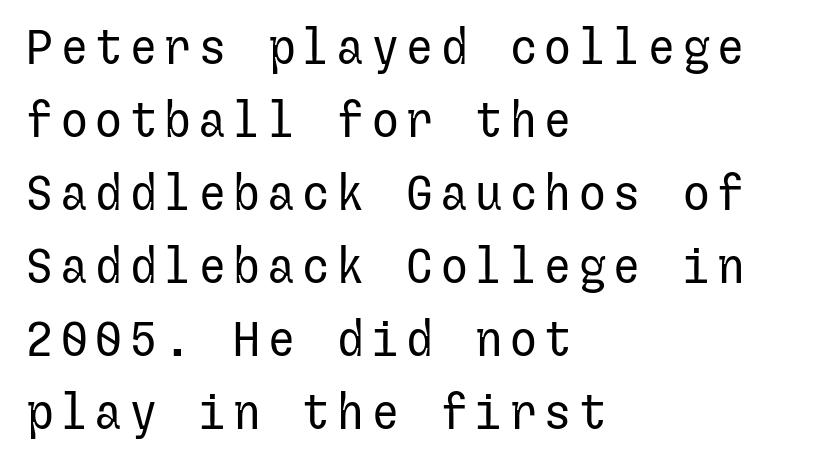
Visually the block forms a straight wall on the left and a jagged coastline on the right. Nothing heavy about these letters — not bold at all. The type sits square on the baseline with zero lean. You can tell from the bare stems that sans-serif type was used. The foot of each line stays bare and open.
